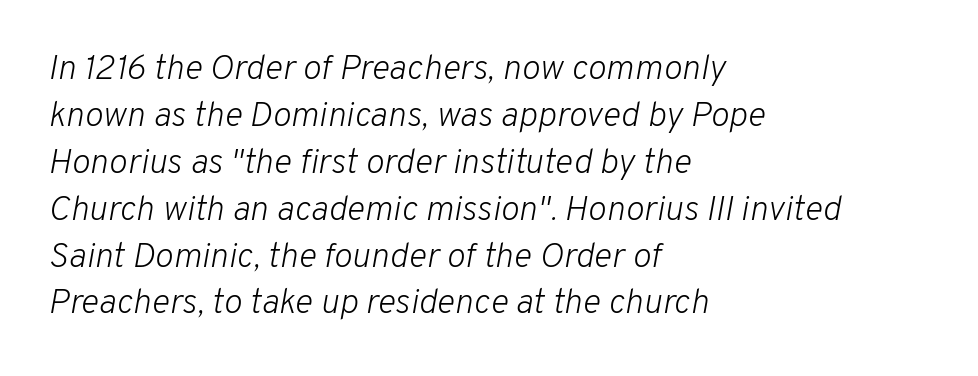
The image shows 35 px light type, italic (leaning right); set left-aligned, normal line spacing (1.34x), normal letter spacing, not underlined; low stroke contrast and a medium x-height.
